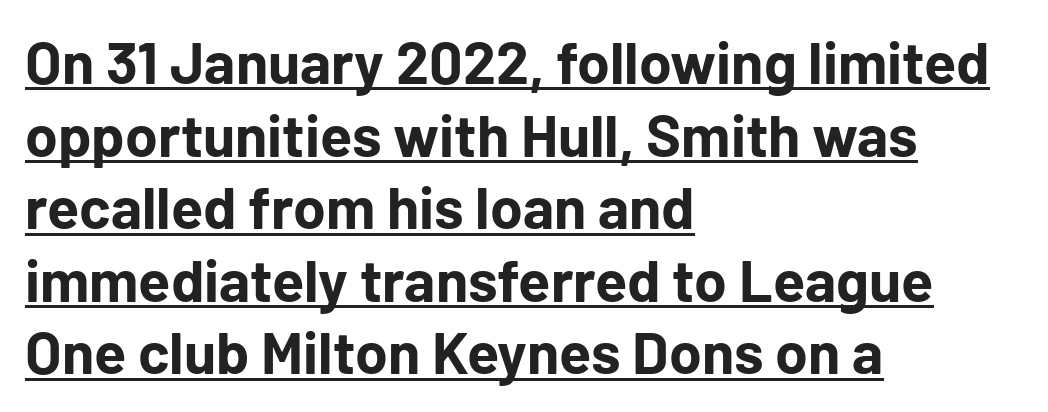
Nothing sits at the stroke ends, so this counts as sans-serif. Words appear dense and cohesive because spacing is normal. A full-strength bold gives these letters their thick strokes. Teacher's note: observe the even left margin — that is flush-left alignment.
